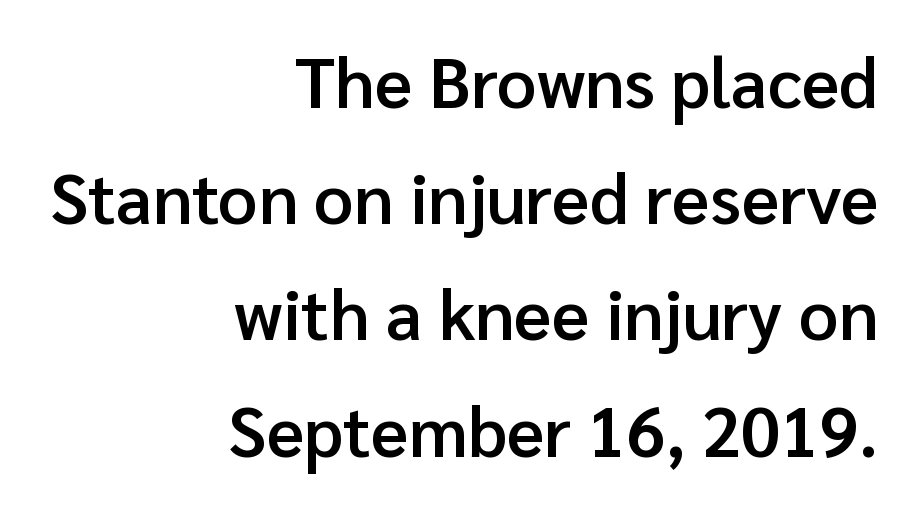
The image shows 70 px semibold sans-serif type, upright; set right-aligned, normal line spacing (1.66x), normal letter spacing, not underlined; low stroke contrast and a medium x-height.
